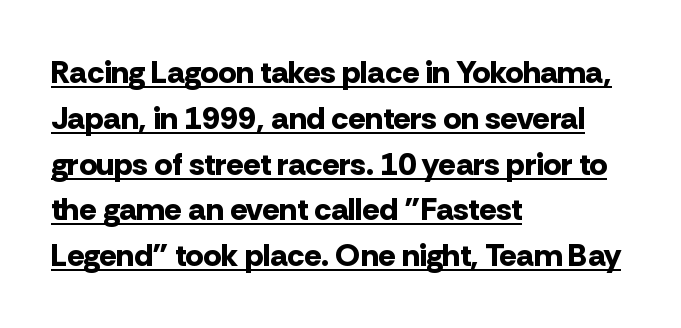
The letters carry no serifs — their stems end cleanly without finishing strokes. Glance below the letters and you will spot a drawn line. This sample keeps an unexceptional amount of space between lines. Students, this is bold: see how much ink each stroke carries. Tracking value appears to be zero — textbook default spacing. Here the designer chose a conventional face with non-uniform glyph widths.
